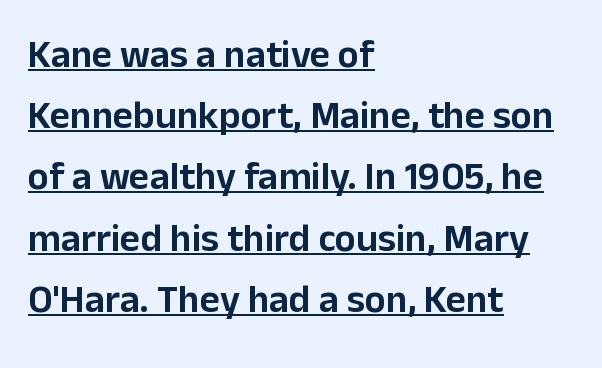
{"serif": "no", "italic": "no", "width": "normal", "stroke_contrast": "low", "x_height": "medium", "monospaced": "no", "underline": "yes", "align": "left", "line_spacing": "normal", "line_spacing_ratio": 1.57, "letter_spacing": "normal", "letter_spacing_em": 0.0, "glyph_px": 39}
